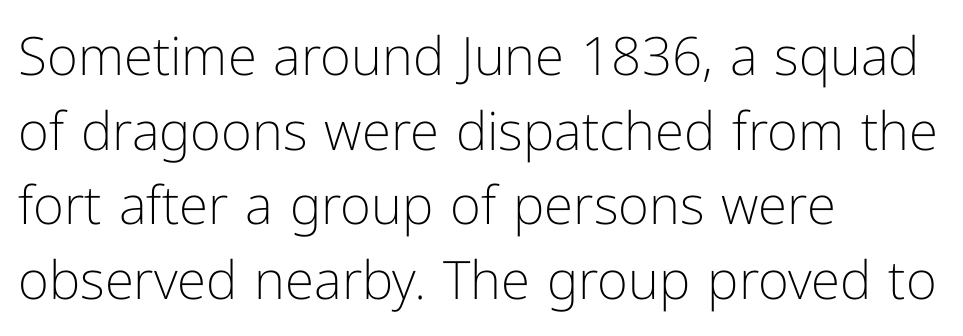
The image shows 53 px light sans-serif type, upright; set left-aligned, normal line spacing (1.41x), normal letter spacing, not underlined; low stroke contrast and a medium x-height.
